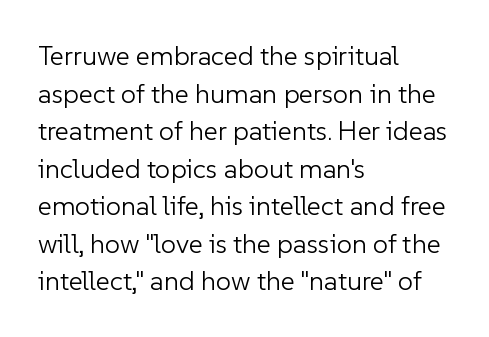
The image shows 27 px text type, upright; set left-aligned, normal line spacing (1.39x), normal letter spacing, not underlined.
